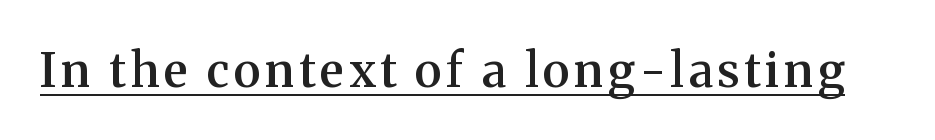
The face used here is proportionally spaced, like ordinary book or web type. Serif or sans? Serif — the stroke terminals have little feet. Posture: upright roman. The rendered words wear a rule along their underside. Each glyph is drawn with semibold strokes, heavier than normal yet not fully bold.
